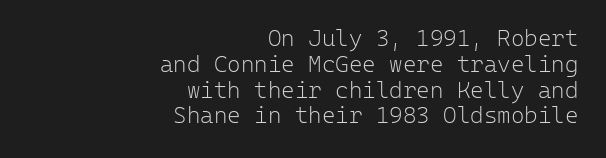
Vertical stems look standard width or narrower in stroke. The type is set solid horizontally, with unmodified tracking. Compared with typical paragraphs, the rows here are closer together. Designer's note — italics off, roman on. Underline: absent.
